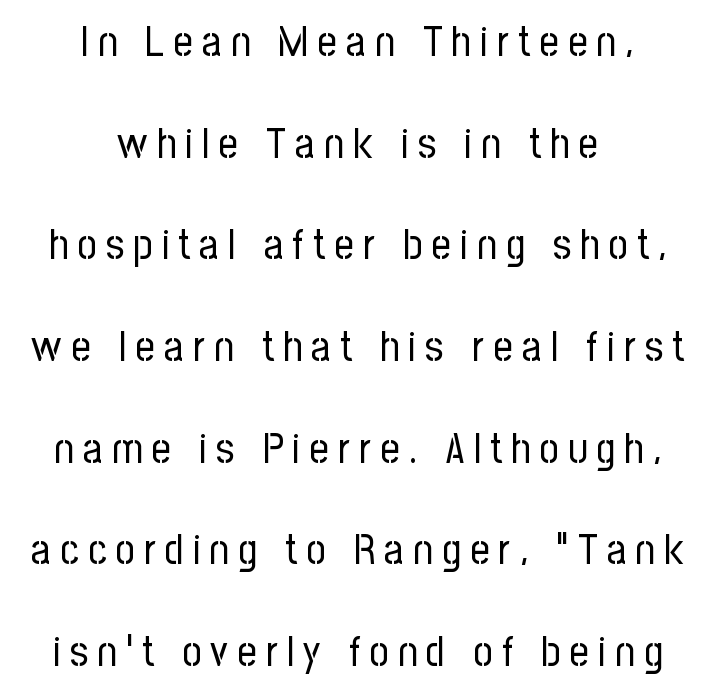
The image shows 42 px regular-weight, condensed sans-serif type, upright; set centered, loose line spacing (2.42x), unusually wide letter spacing (+0.22 em), not underlined; low stroke contrast and a medium x-height.
